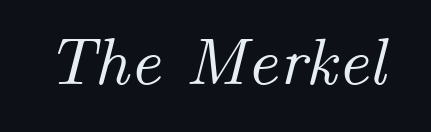
Q: Is the text italic (slanted)? A: Yes, it leans right by about 14 degrees.
Q: Is the text underlined? A: No.
Q: Is the spacing between letters normal or unusually wide? A: Normal.
Q: Width (condensed, normal, or wide)? A: Normal.
Q: Stroke contrast? A: Medium.
Q: x-height? A: Small.
Q: Monospaced? A: No.
